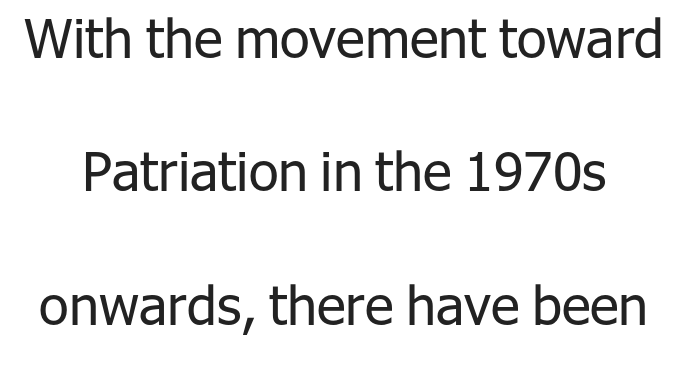
Q: Is the text bold? A: No.
Q: Is the text italic (slanted)? A: No, it is upright.
Q: Is the typeface a serif or a sans-serif typeface? A: Sans-serif.
Q: Is the text underlined? A: No.
Q: Is the spacing between letters normal or unusually wide? A: Normal.
Q: Is the spacing between lines tight, normal or loose? A: Loose.
Q: Width (condensed, normal, or wide)? A: Normal.
Q: Stroke contrast? A: Low.
Q: x-height? A: Medium.
Q: Monospaced? A: No.
